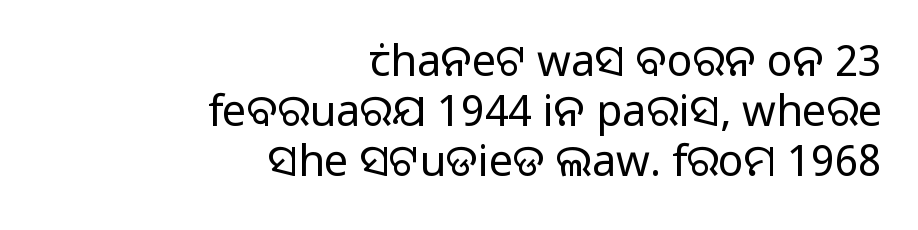
{"serif": "no", "italic": "no", "bold": "no", "weight": "regular", "width": "normal", "stroke_contrast": "low", "x_height": "medium", "monospaced": "no", "underline": "no", "align": "right", "line_spacing_ratio": 1.16, "letter_spacing": "normal", "letter_spacing_em": 0.0, "glyph_px": 43}
